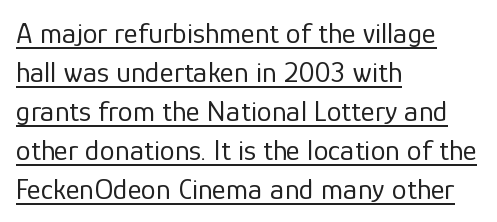
Q: Is the text bold? A: No.
Q: Is the text italic (slanted)? A: No, it is upright.
Q: Is the typeface a serif or a sans-serif typeface? A: Sans-serif.
Q: Is the text underlined? A: Yes.
Q: How is the paragraph aligned? A: Left-aligned.
Q: Is the spacing between letters normal or unusually wide? A: Normal.
Q: Is the spacing between lines tight, normal or loose? A: Normal.
Q: Width (condensed, normal, or wide)? A: Normal.
Q: Stroke contrast? A: Low.
Q: x-height? A: Medium.
Q: Monospaced? A: No.
